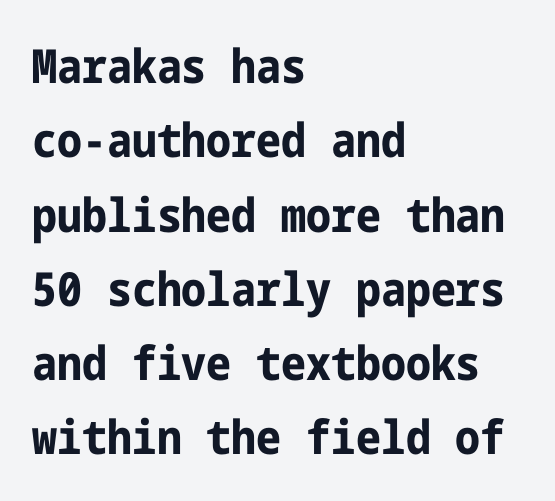
Q: Is the text bold? A: Yes.
Q: Is the text italic (slanted)? A: No, it is upright.
Q: Is the typeface a serif or a sans-serif typeface? A: Sans-serif.
Q: Is the text underlined? A: No.
Q: How is the paragraph aligned? A: Left-aligned.
Q: Is the spacing between letters normal or unusually wide? A: Normal.
Q: Is the spacing between lines tight, normal or loose? A: Normal.
Q: Width (condensed, normal, or wide)? A: Condensed.
Q: Stroke contrast? A: Low.
Q: x-height? A: Medium.
